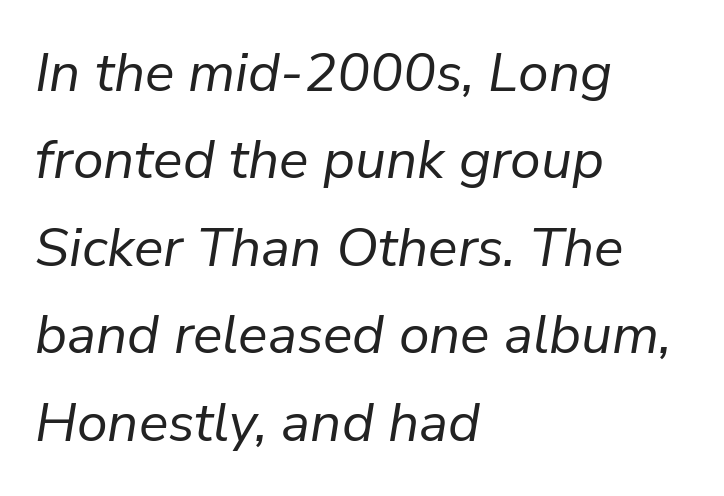
Q: Is the text bold? A: No.
Q: Is the text italic (slanted)? A: Yes, it leans right by about 9 degrees.
Q: Is the text underlined? A: No.
Q: How is the paragraph aligned? A: Left-aligned.
Q: Is the spacing between letters normal or unusually wide? A: Normal.
Q: Is the spacing between lines tight, normal or loose? A: Normal.
Q: Width (condensed, normal, or wide)? A: Normal.
Q: Stroke contrast? A: Low.
Q: x-height? A: Medium.
Q: Monospaced? A: No.
